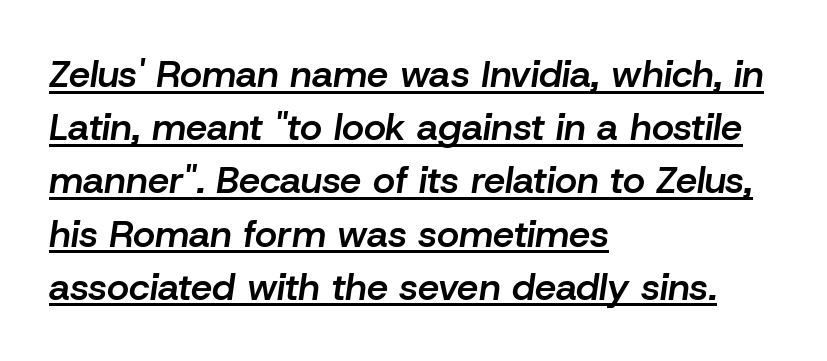
The image shows 38 px semibold type, italic (leaning right); set left-aligned, normal line spacing (1.4x), normal letter spacing, underlined; low stroke contrast and a medium x-height.
